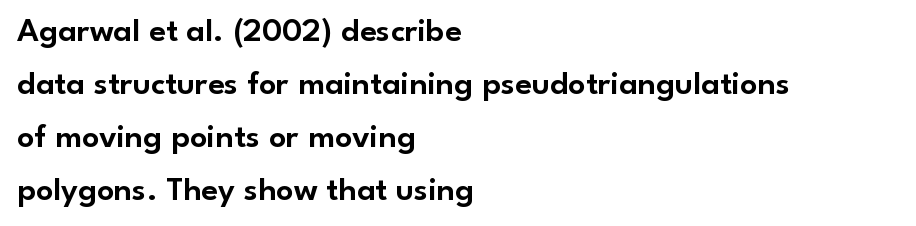
Q: Is the text italic (slanted)? A: No, it is upright.
Q: Is the typeface a serif or a sans-serif typeface? A: Sans-serif.
Q: Is the text underlined? A: No.
Q: How is the paragraph aligned? A: Left-aligned.
Q: Is the spacing between letters normal or unusually wide? A: Normal.
Q: Is the spacing between lines tight, normal or loose? A: Normal.
Q: Width (condensed, normal, or wide)? A: Normal.
Q: Stroke contrast? A: Low.
Q: x-height? A: Small.
Q: Monospaced? A: No.
